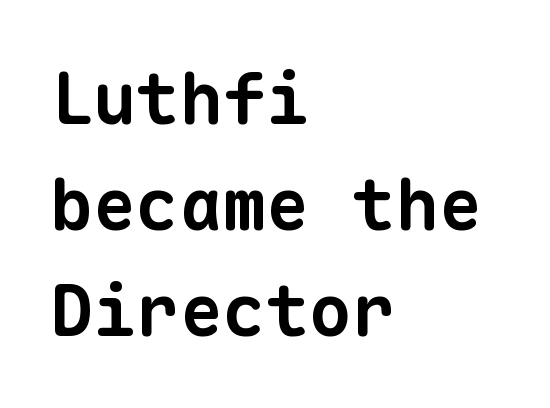
The image shows 72 px bold sans-serif type, monospaced; set left-aligned, normal line spacing (1.47x), normal letter spacing, not underlined; low stroke contrast and a medium x-height.
